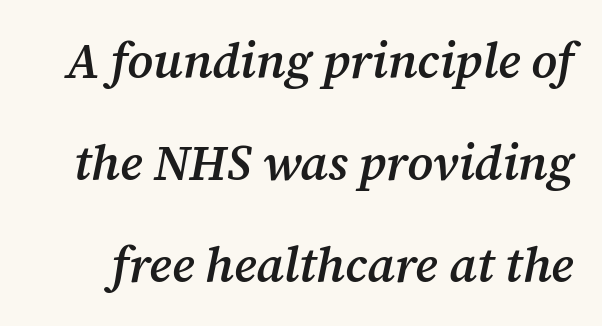
Plain, unruled lines of type. The passage shown has conventional tracking throughout. The axis of the letterforms is tilted away from vertical. Stroke thickness is moderately raised; the sample reads as semibold. Each new line begins a long way beneath the previous one.
